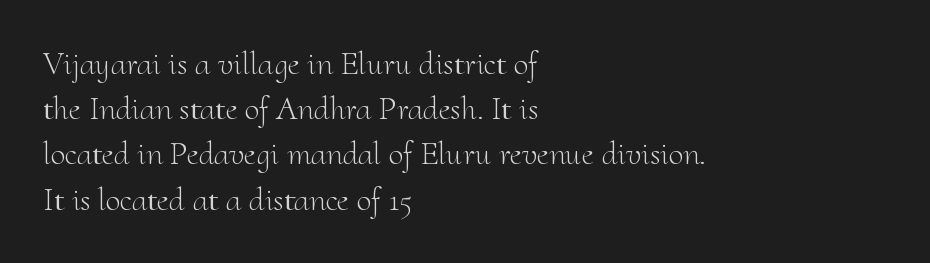
{"serif": "yes", "italic": "no", "bold": "no", "weight": "light", "width": "normal", "stroke_contrast": "medium", "x_height": "small", "monospaced": "no", "underline": "no", "align": "left", "line_spacing": "normal", "line_spacing_ratio": 1.37, "letter_spacing": "normal", "letter_spacing_em": 0.0, "glyph_px": 33}
